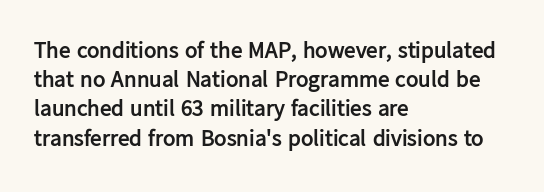
{"italic": "no", "bold": "yes", "underline": "no", "align": "left", "line_spacing": "normal", "line_spacing_ratio": 1.27, "letter_spacing": "normal", "letter_spacing_em": 0.0, "glyph_px": 23}
